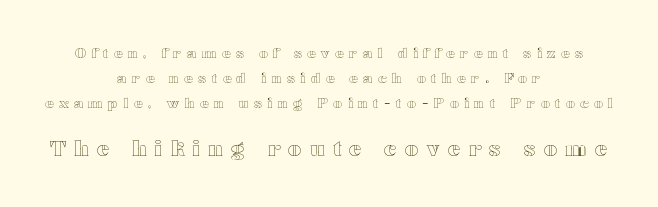
The rag falls on both sides of this text block equally. Is there any slant? The stems are plumb. The letters are spread apart with noticeably loose tracking. The strip under each line holds only bare page.
